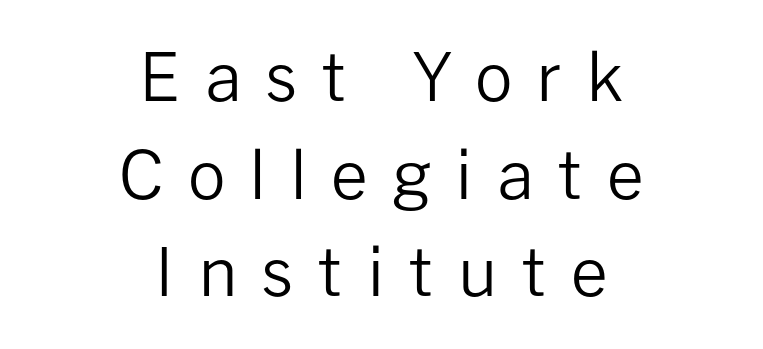
Q: Is the text bold? A: No.
Q: Is the text italic (slanted)? A: No, it is upright.
Q: Is the typeface a serif or a sans-serif typeface? A: Sans-serif.
Q: Is the text underlined? A: No.
Q: How is the paragraph aligned? A: Centered.
Q: Is the spacing between letters normal or unusually wide? A: Unusually wide.
Q: Is the spacing between lines tight, normal or loose? A: Normal.
Q: Width (condensed, normal, or wide)? A: Normal.
Q: Stroke contrast? A: Low.
Q: x-height? A: Medium.
Q: Monospaced? A: No.
